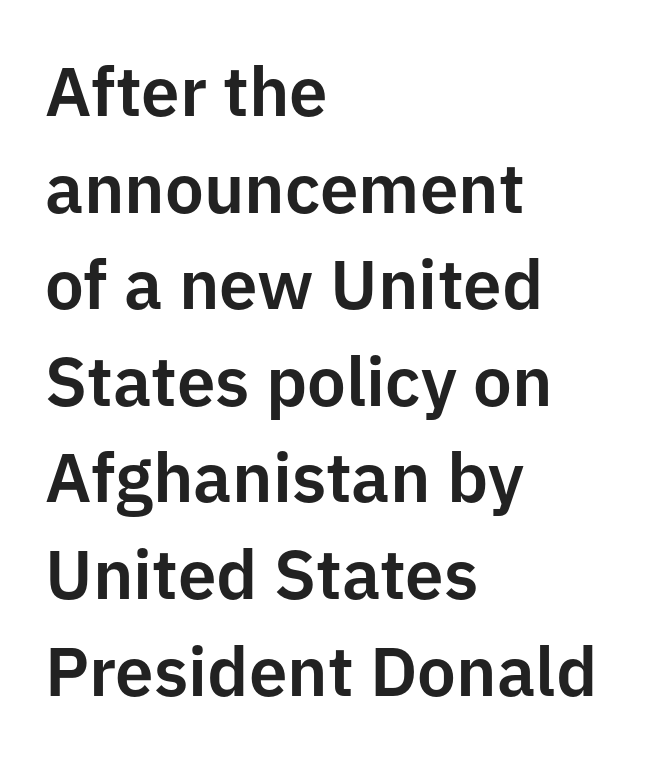
The image shows 69 px sans-serif type, upright; set left-aligned, normal line spacing (1.4x), normal letter spacing, not underlined; low stroke contrast and a medium x-height.
